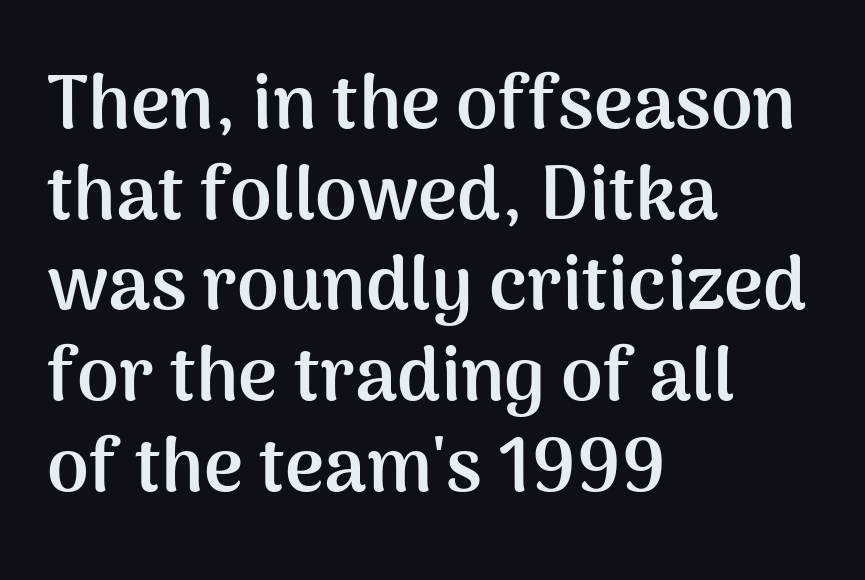
{"serif": "no", "italic": "no", "bold": "yes", "weight": "semibold", "width": "normal", "stroke_contrast": "medium", "x_height": "medium", "monospaced": "no", "underline": "no", "align": "left", "line_spacing_ratio": 1.21, "letter_spacing": "normal", "letter_spacing_em": 0.0, "glyph_px": 75}
